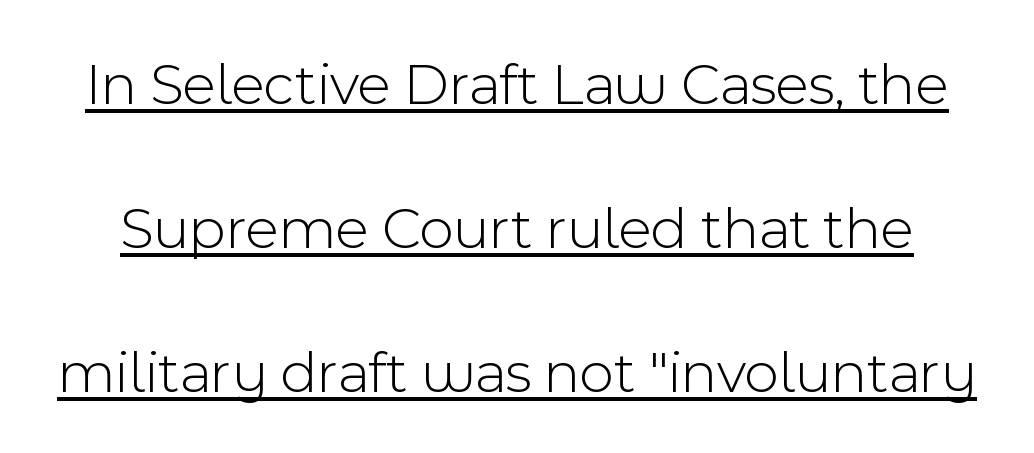
{"serif": "no", "italic": "no", "bold": "no", "weight": "light", "width": "normal", "x_height": "medium", "monospaced": "no", "underline": "yes", "line_spacing": "loose", "line_spacing_ratio": 2.4, "letter_spacing": "normal", "letter_spacing_em": 0.0, "glyph_px": 60}
